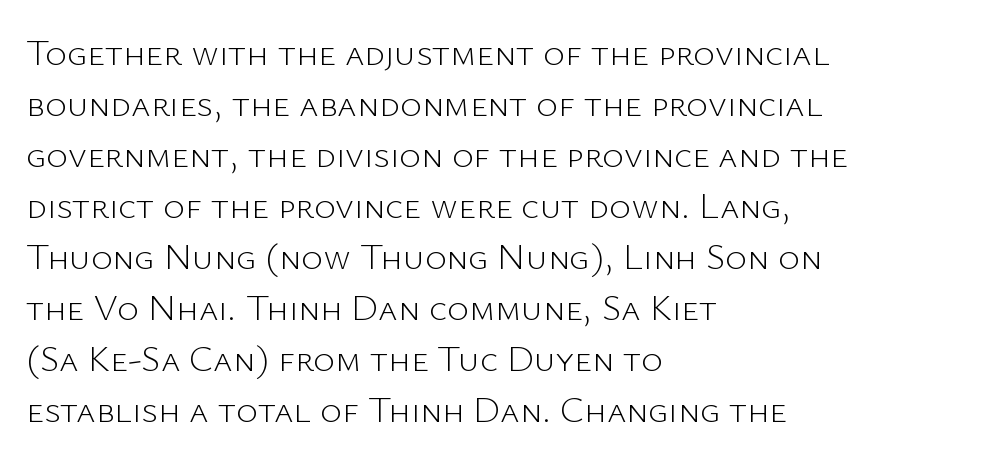
Posture: straight, roman, zero tilt. The face looks like a standard text weight, possibly lighter. Do the characters align in a grid? No, the font is proportional. Just letters on the line, the space beneath them empty. This sample keeps an unexceptional amount of space between lines.
